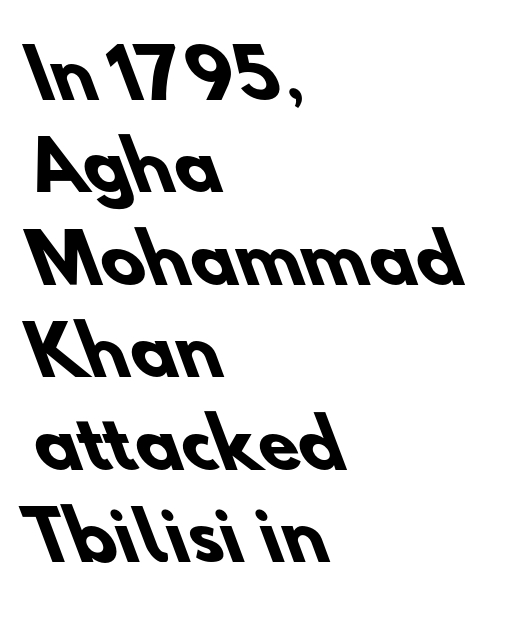
Normally led — the rows are evenly, conventionally spaced. The strip under each line holds only bare page. The letterforms sit shoulder to shoulder at normal distance. Note the varied advance widths — an 'i' is clearly narrower than an 'm'. Alignment: flush left.
